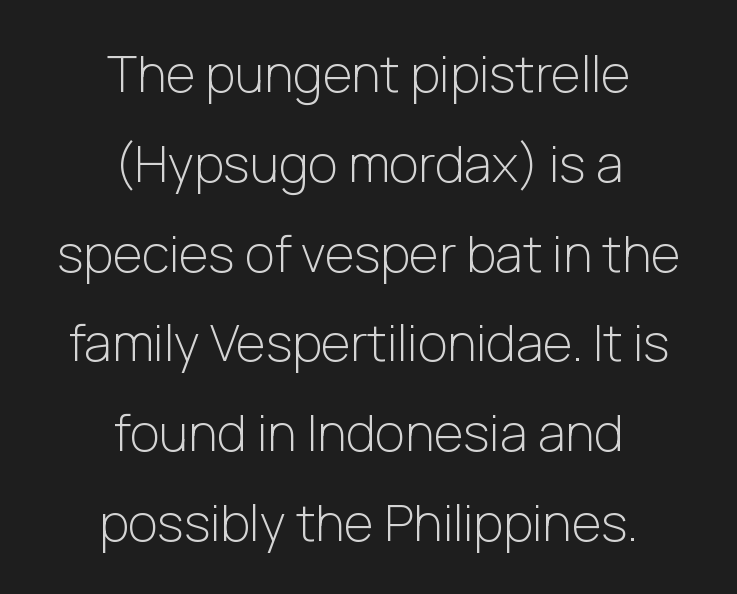
{"serif": "no", "italic": "no", "bold": "no", "weight": "light", "width": "normal", "stroke_contrast": "low", "x_height": "medium", "monospaced": "no", "underline": "no", "align": "center", "line_spacing_ratio": 1.76, "letter_spacing": "normal", "letter_spacing_em": 0.0, "glyph_px": 51}
